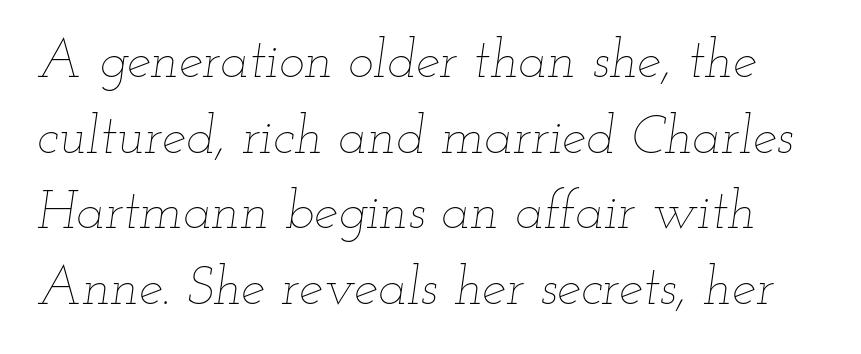
The image shows 54 px thin, wide type, italic (leaning right); set normal line spacing (1.4x), normal letter spacing, not underlined; low stroke contrast and a small x-height.
